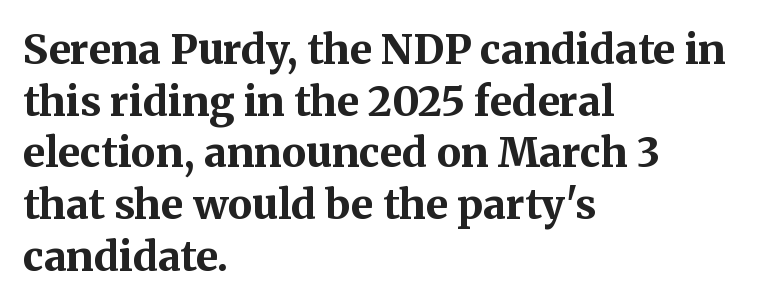
Q: Is the text bold? A: Yes.
Q: Is the text italic (slanted)? A: No, it is upright.
Q: Is the typeface a serif or a sans-serif typeface? A: Serif.
Q: Is the text underlined? A: No.
Q: How is the paragraph aligned? A: Left-aligned.
Q: Is the spacing between letters normal or unusually wide? A: Normal.
Q: Is the spacing between lines tight, normal or loose? A: Normal.
Q: Width (condensed, normal, or wide)? A: Normal.
Q: Stroke contrast? A: Medium.
Q: x-height? A: Medium.
Q: Monospaced? A: No.
